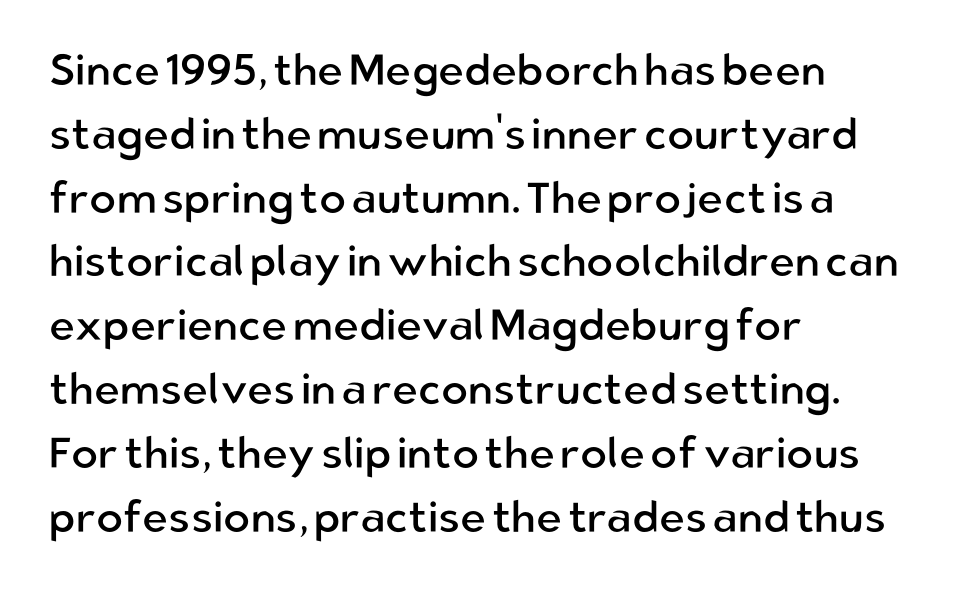
{"serif": "no", "italic": "no", "bold": "no", "weight": "regular", "width": "normal", "stroke_contrast": "low", "x_height": "medium", "monospaced": "no", "underline": "no", "align": "left", "line_spacing": "normal", "line_spacing_ratio": 1.45, "letter_spacing": "normal", "letter_spacing_em": 0.0, "glyph_px": 44}
